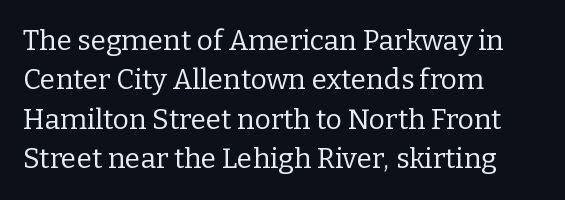
The image shows 28 px regular-weight serif type, upright; set left-aligned, normal line spacing (1.41x), normal letter spacing, not underlined; low stroke contrast and a medium x-height.
